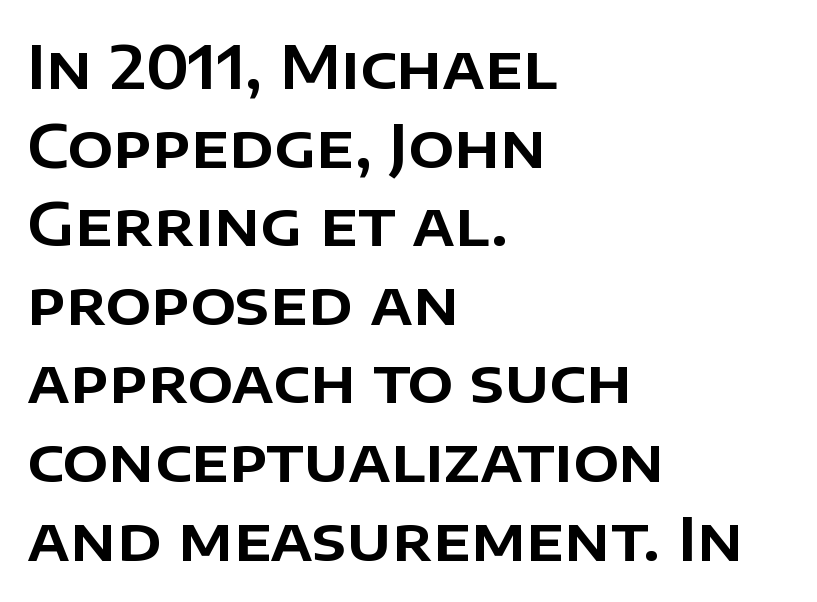
The passage shown is typed in a proportional face where columns would drift. A typesetter would mark this as roman, not italic. What kind of face is this? One without serifs — a sans. Tracking value appears to be zero — textbook default spacing. The space between consecutive lines is moderate. Underlining? Definitely not there.
